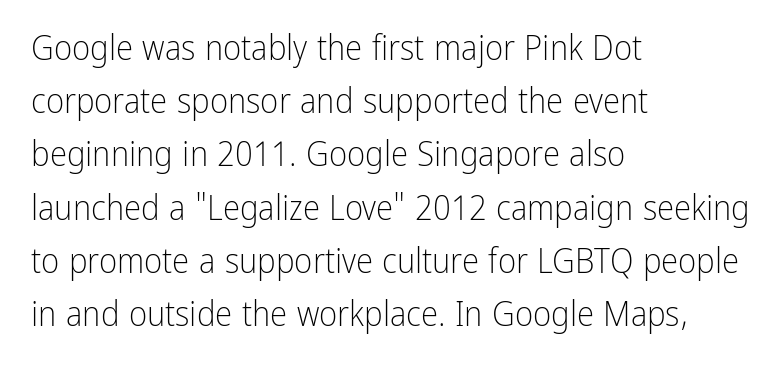
Q: Is the text bold? A: No.
Q: Is the text italic (slanted)? A: No, it is upright.
Q: Is the typeface a serif or a sans-serif typeface? A: Sans-serif.
Q: Is the text underlined? A: No.
Q: How is the paragraph aligned? A: Left-aligned.
Q: Is the spacing between letters normal or unusually wide? A: Normal.
Q: Is the spacing between lines tight, normal or loose? A: Normal.
Q: Width (condensed, normal, or wide)? A: Condensed.
Q: Stroke contrast? A: Low.
Q: x-height? A: Medium.
Q: Monospaced? A: No.
